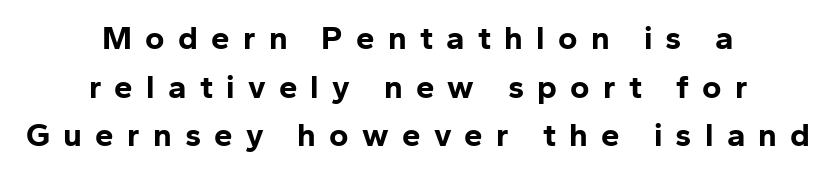
{"serif": "no", "italic": "no", "bold": "yes", "weight": "bold", "width": "normal", "stroke_contrast": "low", "x_height": "medium", "monospaced": "no", "underline": "no", "align": "center", "line_spacing": "normal", "line_spacing_ratio": 1.47, "letter_spacing": "wide", "letter_spacing_em": 0.4, "glyph_px": 33}
